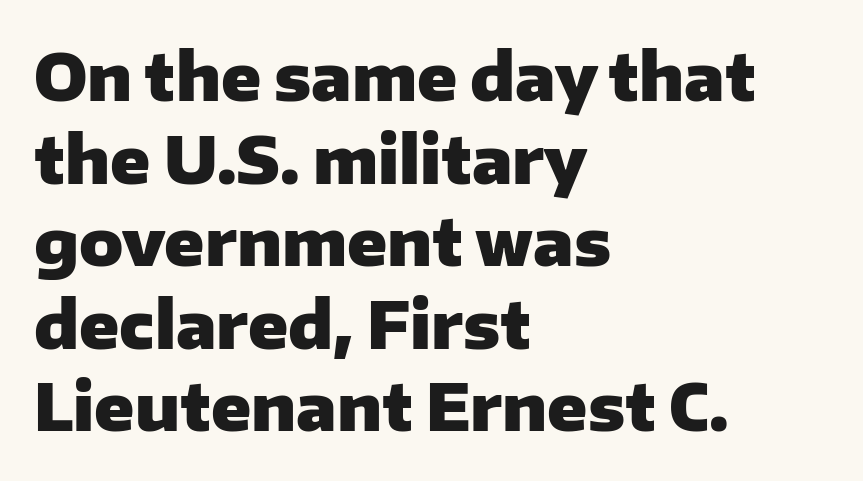
Q: Is the text bold? A: Yes.
Q: Is the text italic (slanted)? A: No, it is upright.
Q: Is the typeface a serif or a sans-serif typeface? A: Sans-serif.
Q: Is the text underlined? A: No.
Q: How is the paragraph aligned? A: Left-aligned.
Q: Is the spacing between letters normal or unusually wide? A: Normal.
Q: Is the spacing between lines tight, normal or loose? A: Normal.
Q: Width (condensed, normal, or wide)? A: Normal.
Q: Stroke contrast? A: Low.
Q: x-height? A: Medium.
Q: Monospaced? A: No.
